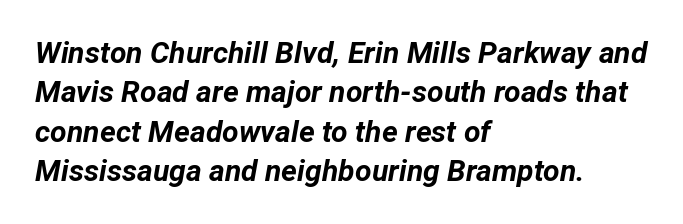
The image shows 30 px bold type, italic (leaning right); set left-aligned, normal line spacing (1.31x), normal letter spacing, not underlined; low stroke contrast and a medium x-height.
